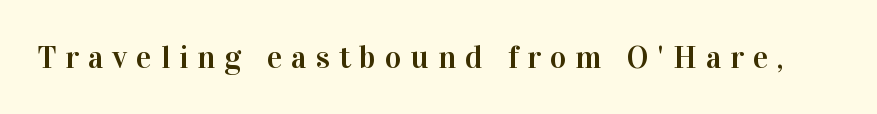
{"serif": "yes", "italic": "no", "width": "normal", "stroke_contrast": "high", "x_height": "medium", "monospaced": "no", "underline": "no", "letter_spacing": "wide", "letter_spacing_em": 0.28, "glyph_px": 32}
